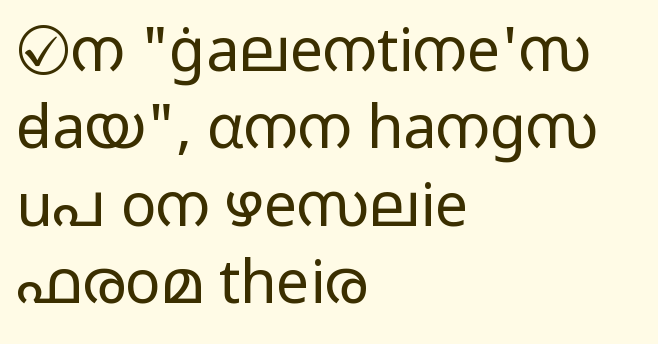
Characters follow at the spacing the type designer built in. Stroke thickness stays within the range of a standard reading face or lighter. The passage shown is typed in a proportional face where columns would drift. Reading down the block, your eye returns to a fixed left position each line. Posture: straight, roman, zero tilt. Summary of vertical rhythm: regular, with standard interline spacing.
